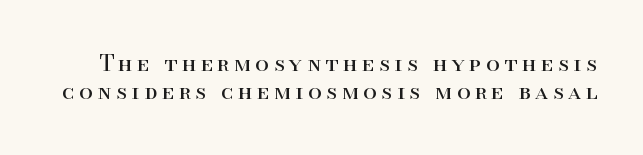
Vertically, the passage feels balanced, rows spaced as you'd expect. Underline: absent. These glyphs show unthickened strokes, regular width or finer. It's the straight-up-and-down kind of type. Display-style spreading of the glyphs; the letterfit is very open.
